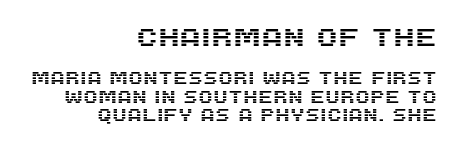
Q: Is the text italic (slanted)? A: No, it is upright.
Q: Is the text underlined? A: No.
Q: How is the paragraph aligned? A: Right-aligned.
Q: Is the spacing between letters normal or unusually wide? A: Normal.
Q: Is the spacing between lines tight, normal or loose? A: Tight.
Q: Which block of text is set in a larger size, the first (top) or the second (bottom)? A: The first (top) one.
